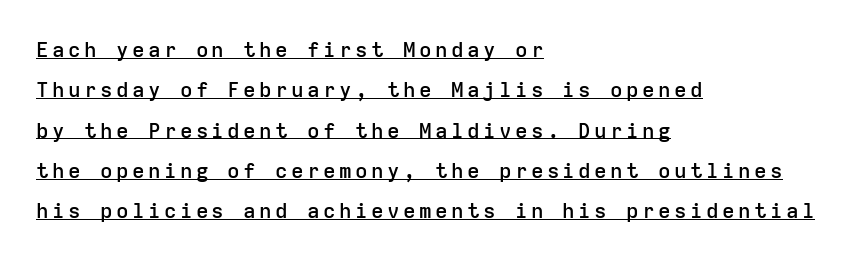
Q: Is the text bold? A: Semi-bold.
Q: Is the text italic (slanted)? A: No, it is upright.
Q: Is the text underlined? A: Yes.
Q: How is the paragraph aligned? A: Left-aligned.
Q: Is the spacing between lines tight, normal or loose? A: Loose.
